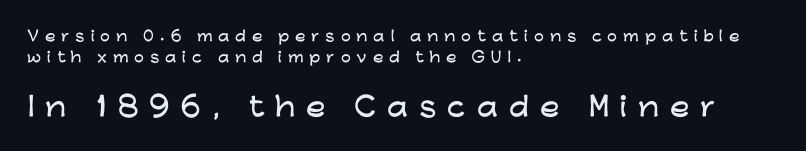
The image shows 26 px text type, upright; set left-aligned, normal line spacing (1.51x), unusually wide letter spacing (+0.42 em), not underlined; the second (bottom) block is 1.86x larger.
